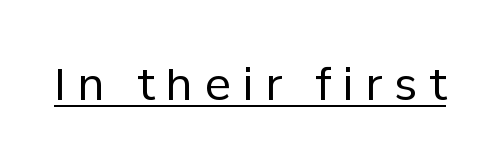
Glyph-to-glyph distance is far greater than everyday printed text. Serif or sans? Sans — the stroke terminals are bare. Nope, not italic — everything's standing straight. Every word sits above its own underline.
